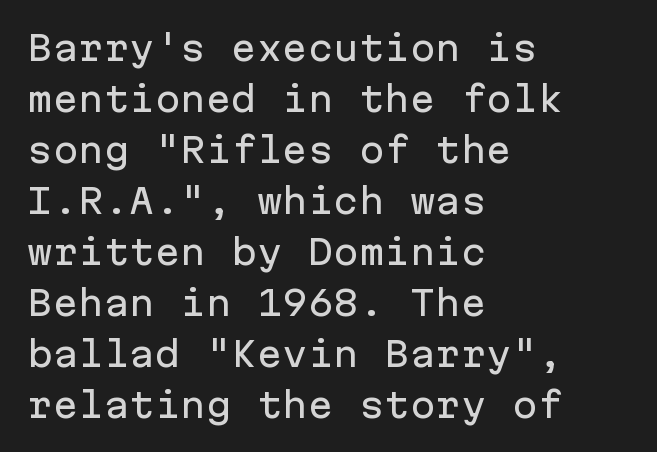
The image shows 34 px sans-serif type, upright, monospaced; set left-aligned, normal line spacing (1.5x), normal letter spacing, not underlined; low stroke contrast and a medium x-height.
